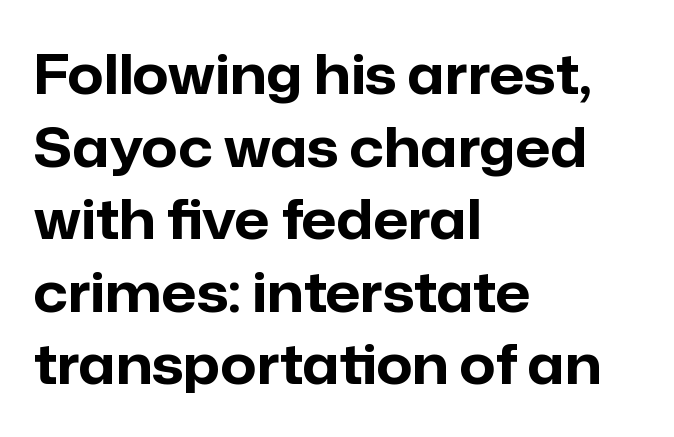
{"serif": "no", "italic": "no", "bold": "yes", "weight": "bold", "width": "normal", "stroke_contrast": "low", "x_height": "medium", "monospaced": "no", "underline": "no", "align": "left", "line_spacing": "normal", "line_spacing_ratio": 1.32, "letter_spacing": "normal", "letter_spacing_em": 0.0, "glyph_px": 55}
